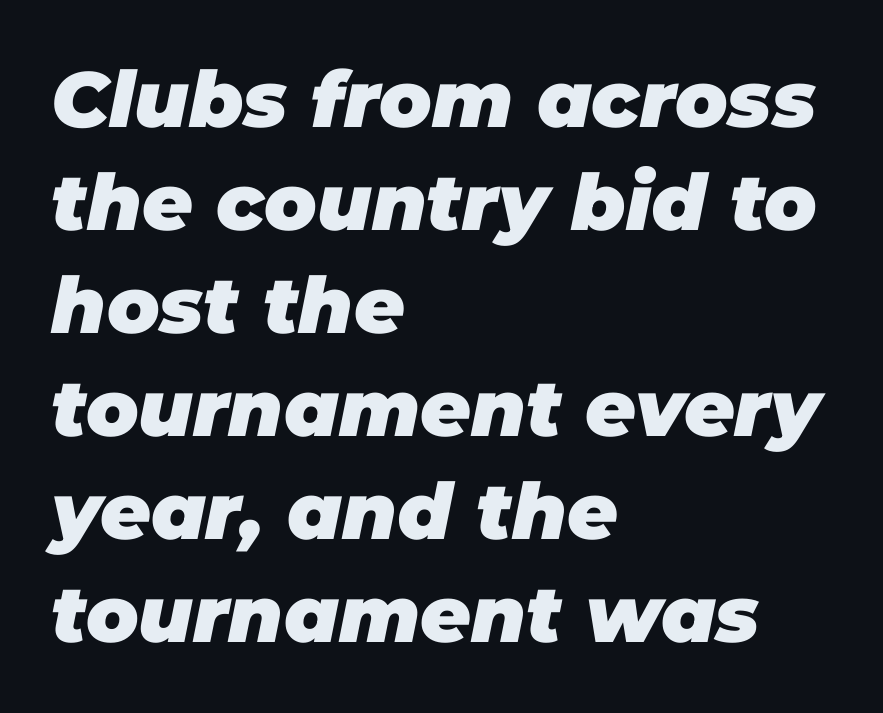
{"italic": "yes", "lean": "right", "slant_degrees": 11, "bold": "yes", "weight": "heavy", "width": "normal", "stroke_contrast": "low", "x_height": "large", "monospaced": "no", "underline": "no", "align": "left", "line_spacing": "normal", "line_spacing_ratio": 1.32, "letter_spacing": "normal", "letter_spacing_em": 0.0, "glyph_px": 78}
